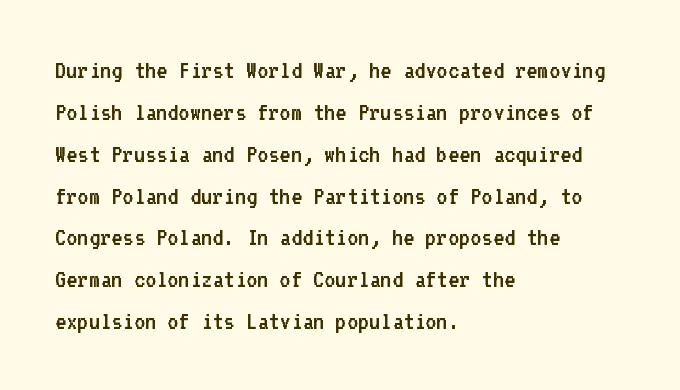
Q: Is the text bold? A: No.
Q: Is the text italic (slanted)? A: No, it is upright.
Q: Is the text underlined? A: No.
Q: How is the paragraph aligned? A: Left-aligned.
Q: Is the spacing between letters normal or unusually wide? A: Normal.
Q: Is the spacing between lines tight, normal or loose? A: Normal.
